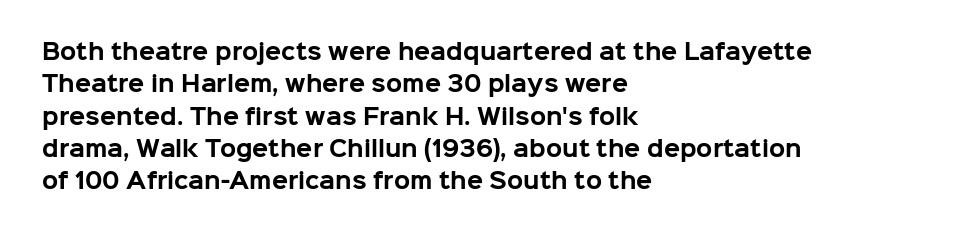
Q: Is the text bold? A: Yes.
Q: Is the text italic (slanted)? A: No, it is upright.
Q: Is the text underlined? A: No.
Q: How is the paragraph aligned? A: Left-aligned.
Q: Is the spacing between letters normal or unusually wide? A: Normal.
Q: Is the spacing between lines tight, normal or loose? A: Normal.
